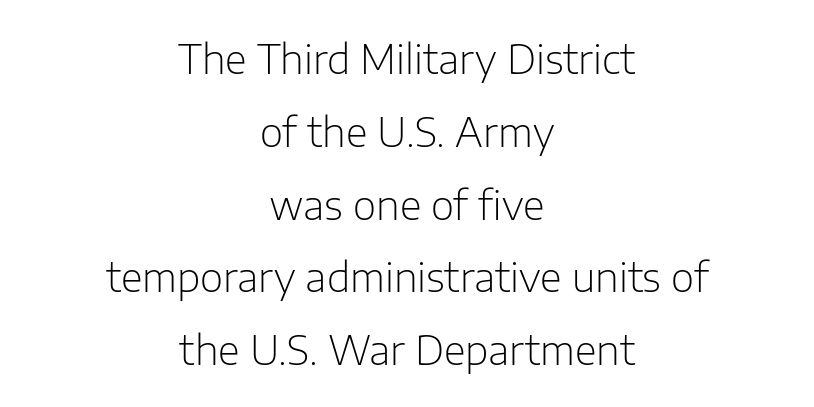
Stroke terminals: plain, sans-serif. If you folded the block vertically in half, each line would mirror itself in length. The strip under each line holds only bare page. Character widths vary here, with narrow letters taking less room than wide ones.
